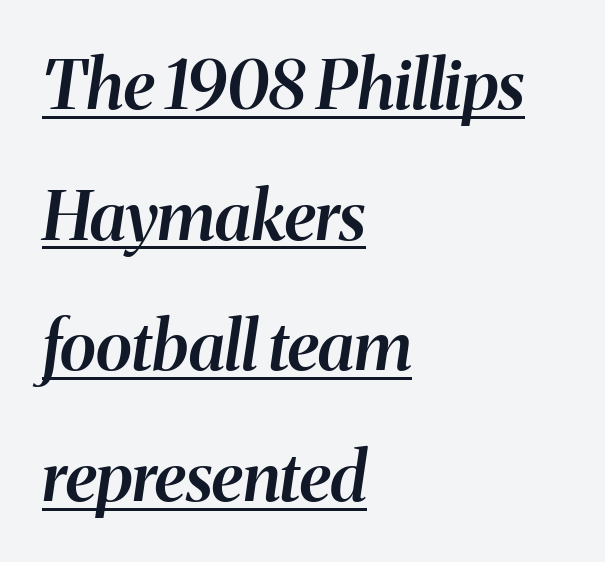
The face used here is a semibold: visibly heavier than regular, lighter than bold. Is there much room between lines? Yes — plenty of vertical air separates them. The rendering anchors every line to the left-hand side. Compared with typical body copy, the letter spacing here is the same. The passage shown is underscored from start to finish. Rendered with sloped, italic letterforms.
